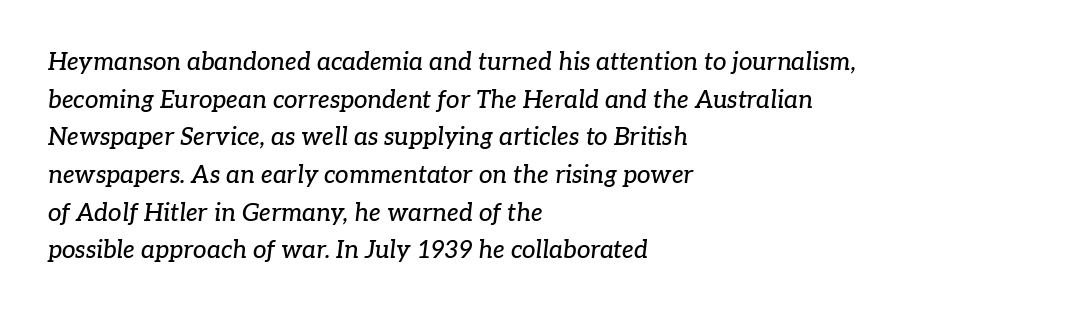
The glyphs are unaccompanied by any horizontal stroke below them. Which margin do the lines hug? The left one — the right edge is uneven. This is oblique type, the kind used for emphasis or titles. How would I describe the line gaps? Plain and ordinary. This sample uses plain, unmodified letter spacing.
